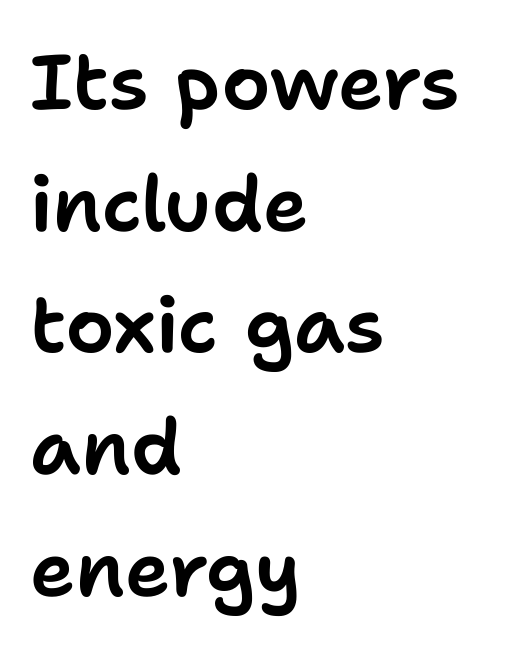
The image shows 77 px sans-serif type, upright; set left-aligned, normal line spacing (1.58x), normal letter spacing, not underlined; low stroke contrast and a medium x-height.
